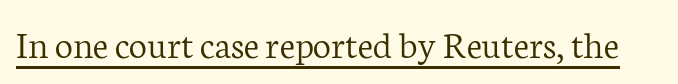
The image shows 40 px light serif type, upright; set normal letter spacing, underlined; low stroke contrast and a medium x-height.
